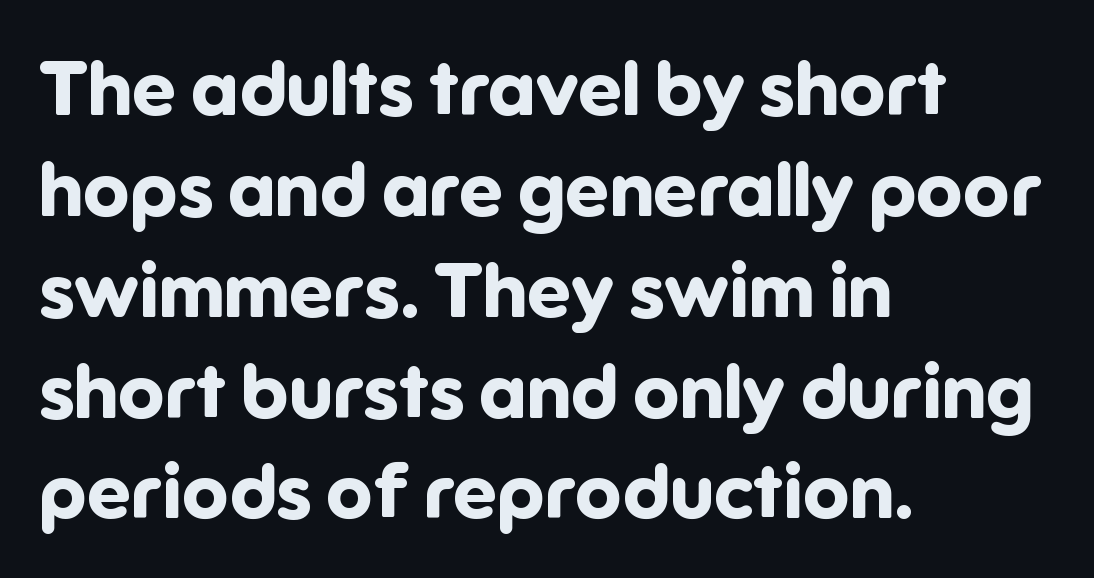
{"serif": "no", "italic": "no", "bold": "yes", "weight": "bold", "width": "normal", "stroke_contrast": "low", "x_height": "medium", "monospaced": "no", "underline": "no", "align": "left", "line_spacing": "normal", "line_spacing_ratio": 1.31, "letter_spacing": "normal", "letter_spacing_em": 0.0, "glyph_px": 77}
